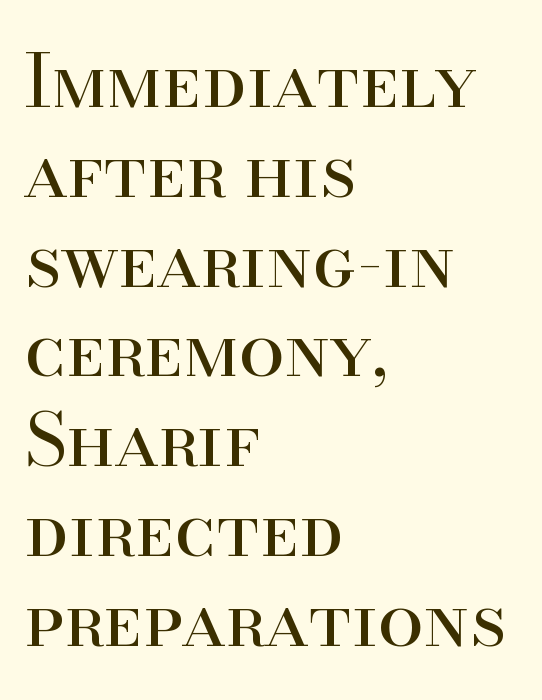
{"serif": "yes", "italic": "no", "bold": "no", "weight": "regular", "width": "normal", "stroke_contrast": "high", "x_height": "small", "monospaced": "no", "underline": "no", "align": "left", "line_spacing_ratio": 1.23, "letter_spacing": "normal", "letter_spacing_em": 0.0, "glyph_px": 73}
